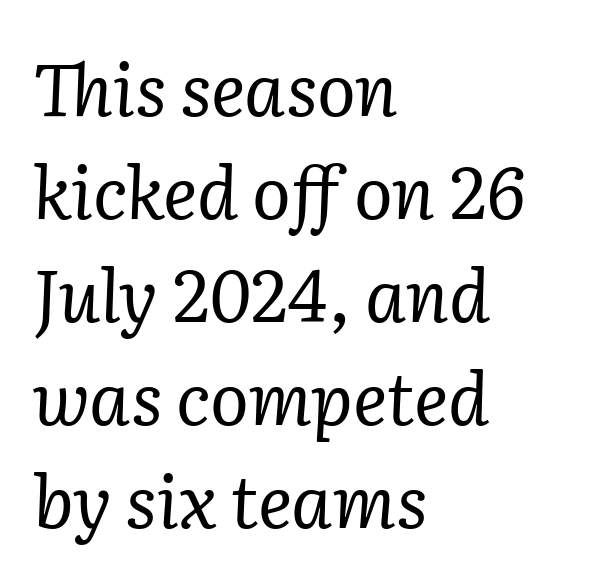
Is this a heavy cut? Hardly; it is regular or lighter. Reading down the column, the eye jumps a familiar distance to each next line. Slanted lettering throughout. Do the characters align in a grid? No, the font is proportional. Standard letterfit; no display-style spreading of the glyphs.
